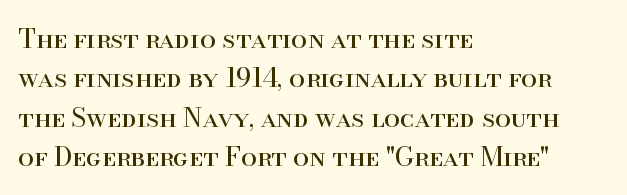
The image shows 26 px text type, upright; set left-aligned, normal line spacing (1.51x), normal letter spacing, not underlined.
